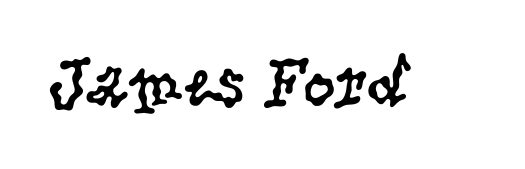
{"serif": "yes", "bold": "no", "weight": "regular", "width": "condensed", "stroke_contrast": "low", "x_height": "large", "monospaced": "no", "underline": "no", "letter_spacing": "normal", "letter_spacing_em": 0.0, "glyph_px": 72}
